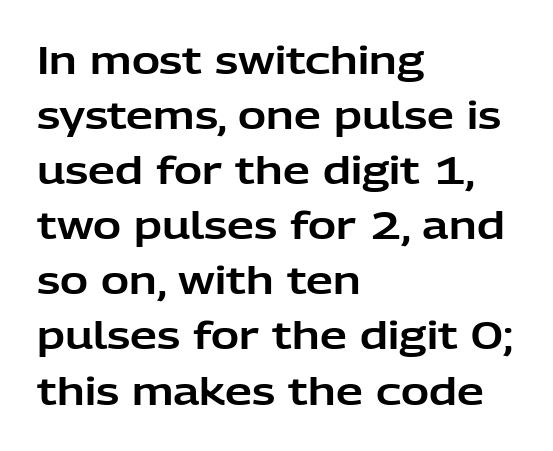
{"serif": "no", "italic": "no", "width": "normal", "stroke_contrast": "low", "x_height": "medium", "monospaced": "no", "underline": "no", "align": "left", "line_spacing": "normal", "line_spacing_ratio": 1.45, "letter_spacing": "normal", "letter_spacing_em": 0.0, "glyph_px": 38}
